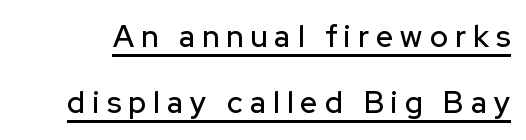
{"serif": "no", "italic": "no", "width": "normal", "stroke_contrast": "low", "x_height": "medium", "monospaced": "no", "underline": "yes", "line_spacing": "loose", "line_spacing_ratio": 2.21, "letter_spacing": "wide", "letter_spacing_em": 0.24, "glyph_px": 30}
